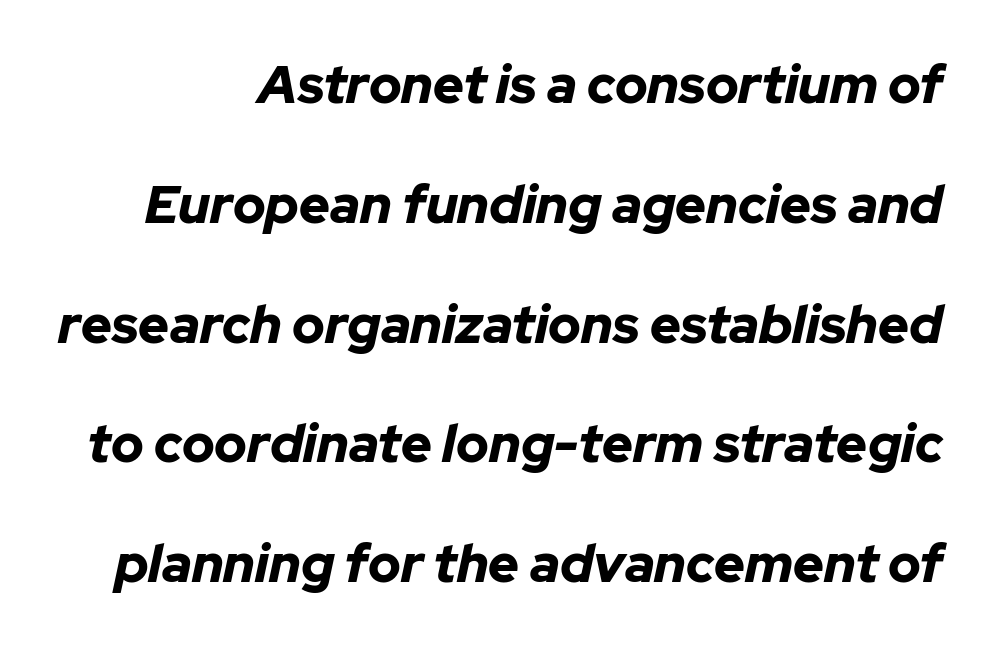
Descenders hang freely into open space. Each word holds together tightly as a unit, with standard inter-letter gaps. The glyphs have the mass of a bold cut. This is oblique type, the kind used for emphasis or titles.
